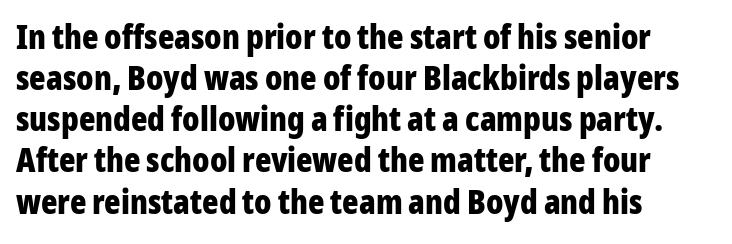
Nope, no serifs anywhere on these letters. Is this a fixed-width face? No — the glyphs have proportional, varying widths. The rendering uses a bold face; every stroke is thick and dark. Upright lettering throughout. Notice how the passage keeps a crisp vertical edge on the left only. This sample uses plain, unmodified letter spacing.
